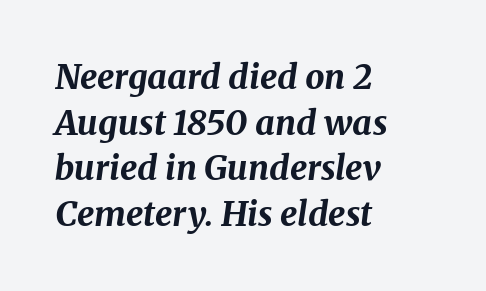
Q: Is the text bold? A: Yes.
Q: Is the text italic (slanted)? A: Yes, it leans right by about 8 degrees.
Q: Is the text underlined? A: No.
Q: How is the paragraph aligned? A: Left-aligned.
Q: Is the spacing between letters normal or unusually wide? A: Normal.
Q: Is the spacing between lines tight, normal or loose? A: Normal.
Q: Width (condensed, normal, or wide)? A: Normal.
Q: Stroke contrast? A: Medium.
Q: x-height? A: Medium.
Q: Monospaced? A: No.
